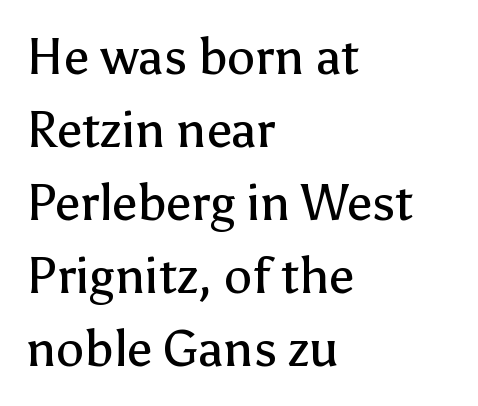
Q: Is the text bold? A: No.
Q: Is the text italic (slanted)? A: No, it is upright.
Q: Is the typeface a serif or a sans-serif typeface? A: Sans-serif.
Q: Is the text underlined? A: No.
Q: How is the paragraph aligned? A: Left-aligned.
Q: Is the spacing between letters normal or unusually wide? A: Normal.
Q: Is the spacing between lines tight, normal or loose? A: Normal.
Q: Width (condensed, normal, or wide)? A: Normal.
Q: Stroke contrast? A: Low.
Q: x-height? A: Medium.
Q: Monospaced? A: No.
